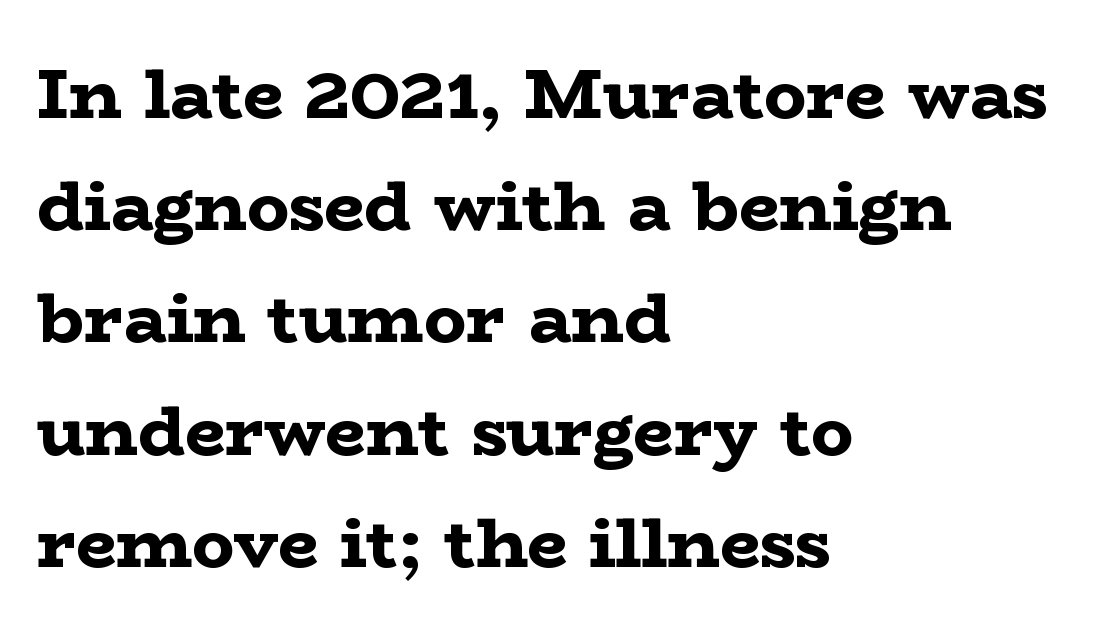
Q: Is the text bold? A: Yes.
Q: Is the text italic (slanted)? A: No, it is upright.
Q: Is the typeface a serif or a sans-serif typeface? A: Serif.
Q: Is the text underlined? A: No.
Q: How is the paragraph aligned? A: Left-aligned.
Q: Is the spacing between letters normal or unusually wide? A: Normal.
Q: Is the spacing between lines tight, normal or loose? A: Normal.
Q: Width (condensed, normal, or wide)? A: Wide.
Q: Stroke contrast? A: Low.
Q: x-height? A: Medium.
Q: Monospaced? A: No.
